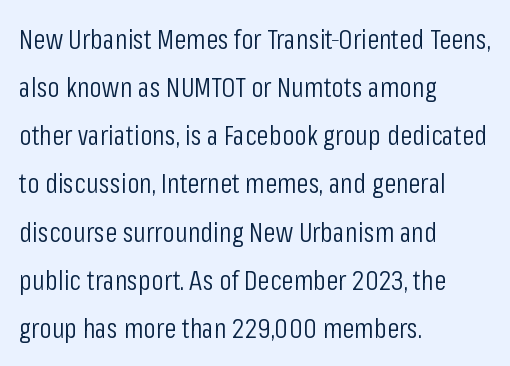
{"serif": "no", "italic": "no", "bold": "no", "weight": "light", "width": "condensed", "stroke_contrast": "low", "x_height": "medium", "monospaced": "no", "underline": "no", "align": "left", "line_spacing_ratio": 1.72, "letter_spacing": "normal", "letter_spacing_em": 0.0, "glyph_px": 28}
